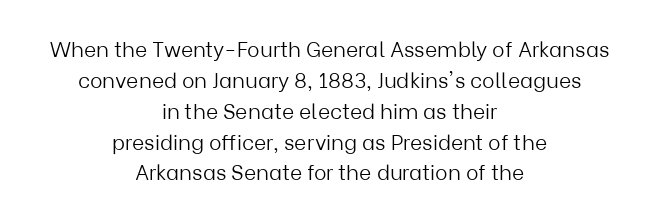
Q: Is the text bold? A: No.
Q: Is the text italic (slanted)? A: No, it is upright.
Q: Is the text underlined? A: No.
Q: How is the paragraph aligned? A: Centered.
Q: Is the spacing between letters normal or unusually wide? A: Normal.
Q: Is the spacing between lines tight, normal or loose? A: Normal.
